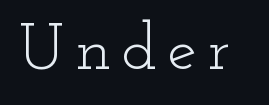
Q: Is the text bold? A: No.
Q: Is the text italic (slanted)? A: No, it is upright.
Q: Is the typeface a serif or a sans-serif typeface? A: Serif.
Q: Is the text underlined? A: No.
Q: Width (condensed, normal, or wide)? A: Wide.
Q: Stroke contrast? A: Low.
Q: x-height? A: Small.
Q: Monospaced? A: No.
